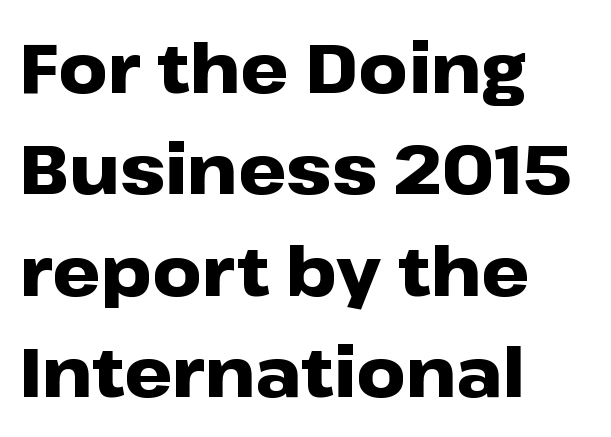
These lines carry a lot of weight — the face is fully bold. The passage shown has conventional tracking throughout. Character widths vary here, with narrow letters taking less room than wide ones. Do the letters lean? They stand straight. No feet cap the strokes, marking this as sans-serif type.
